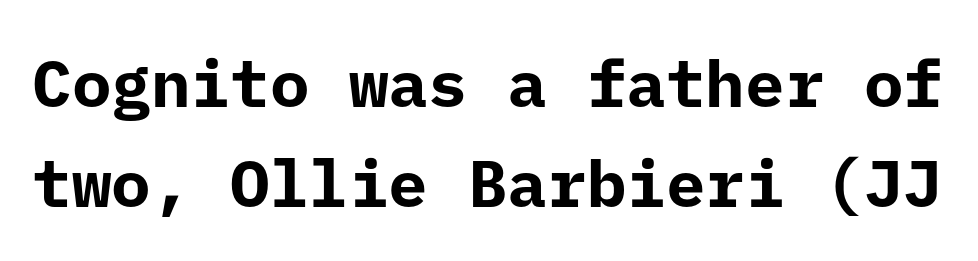
Summary of weight: heavy, a full bold. Compared with typical body copy, the letter spacing here is the same. Unlike a traditional serif, this face leaves its strokes unadorned. Quick note: underline off. Rendered with straight, roman letterforms. The designer left line spacing at the default.
